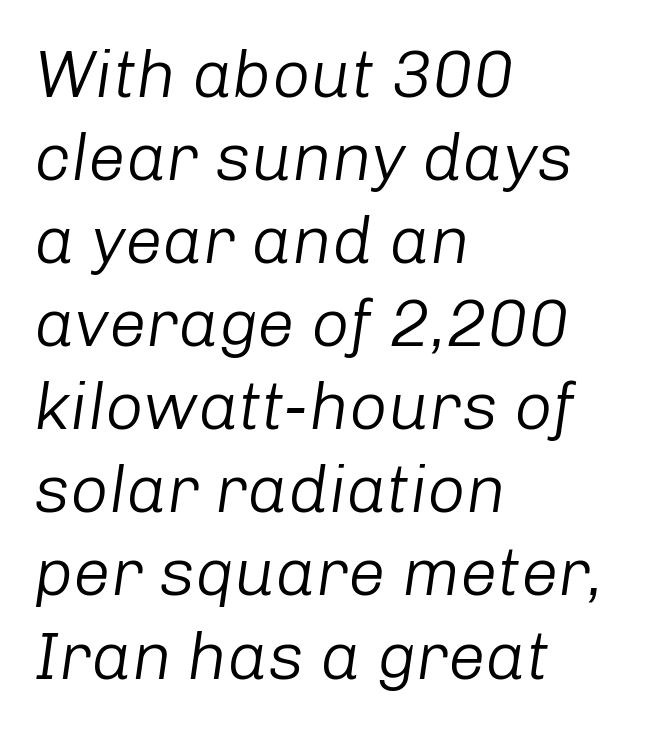
{"italic": "yes", "lean": "right", "slant_degrees": 8, "bold": "no", "weight": "light", "width": "normal", "stroke_contrast": "low", "x_height": "medium", "monospaced": "no", "underline": "no", "align": "left", "line_spacing_ratio": 1.24, "letter_spacing": "normal", "letter_spacing_em": 0.0, "glyph_px": 67}
